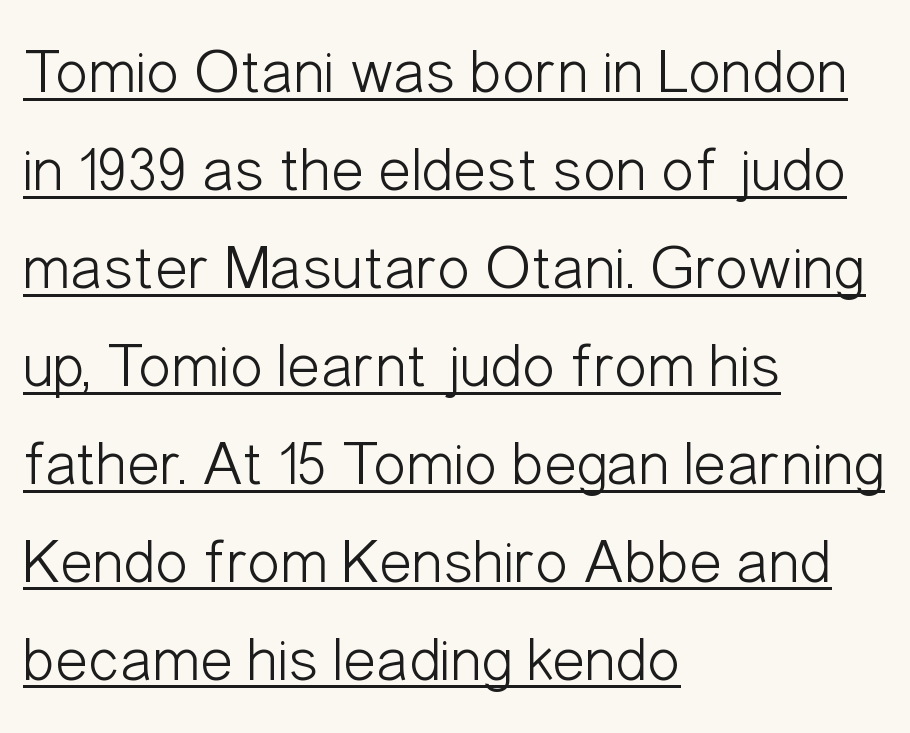
To sum up the face: it is a sans, with no serifs. The face used here is proportionally spaced, like ordinary book or web type. Horizontal alignment here is leftward, the default for most running prose. The passage shown has conventional tracking throughout.
